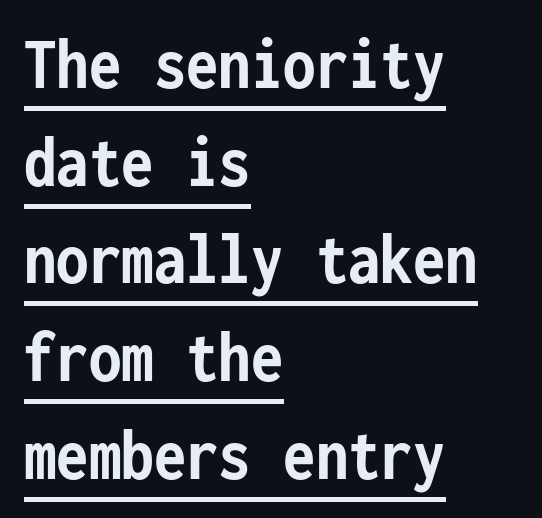
{"serif": "no", "italic": "no", "bold": "yes", "weight": "semibold", "width": "condensed", "stroke_contrast": "low", "x_height": "medium", "monospaced": "yes", "underline": "yes", "align": "left", "line_spacing": "normal", "line_spacing_ratio": 1.32, "letter_spacing": "normal", "letter_spacing_em": 0.0, "glyph_px": 74}
